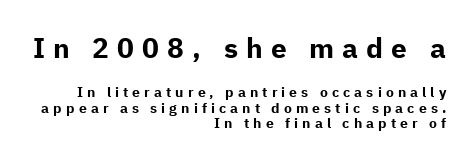
These two chunks differ in scale, with the top chunk taking the larger measure. Looks like regular typesetting: each glyph gets only the width it needs. Reading down the column, the eye jumps only a short way to each next line. Heavy, bold letterforms. A sans-serif font was chosen for this passage.
